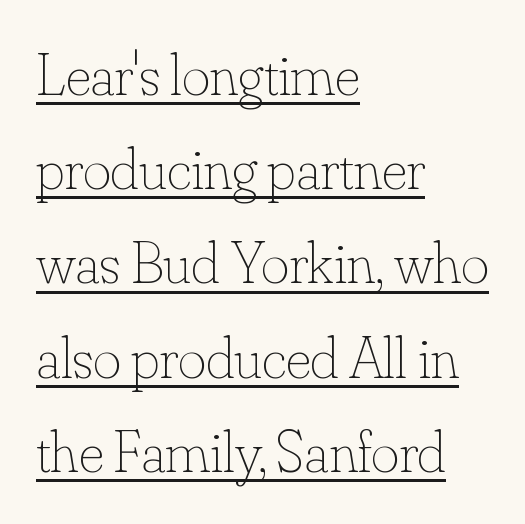
{"italic": "no", "bold": "no", "weight": "thin", "width": "normal", "stroke_contrast": "low", "x_height": "small", "monospaced": "no", "underline": "yes", "align": "left", "line_spacing": "normal", "line_spacing_ratio": 1.57, "letter_spacing": "normal", "letter_spacing_em": 0.0, "glyph_px": 60}
